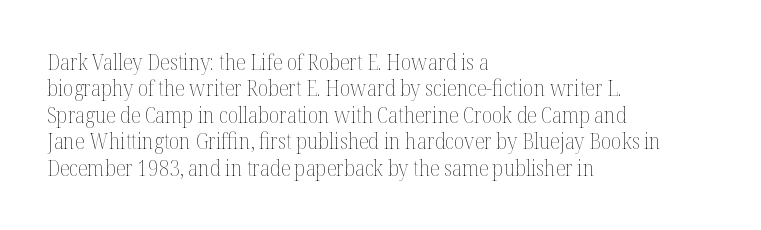
The image shows 21 px text type, upright; set left-aligned, normal line spacing (1.26x), normal letter spacing, not underlined.
